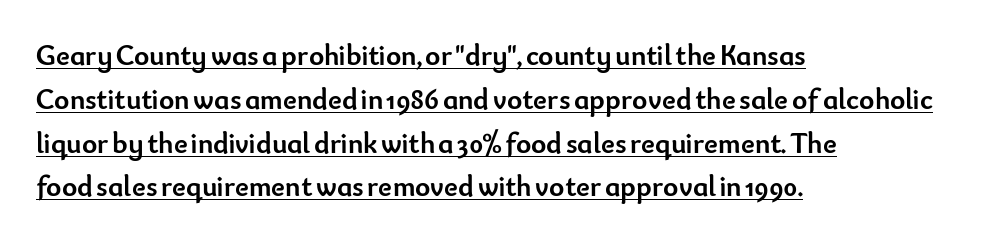
The image shows 29 px semibold sans-serif type, upright; set left-aligned, normal line spacing (1.51x), normal letter spacing, underlined; low stroke contrast and a small x-height.
